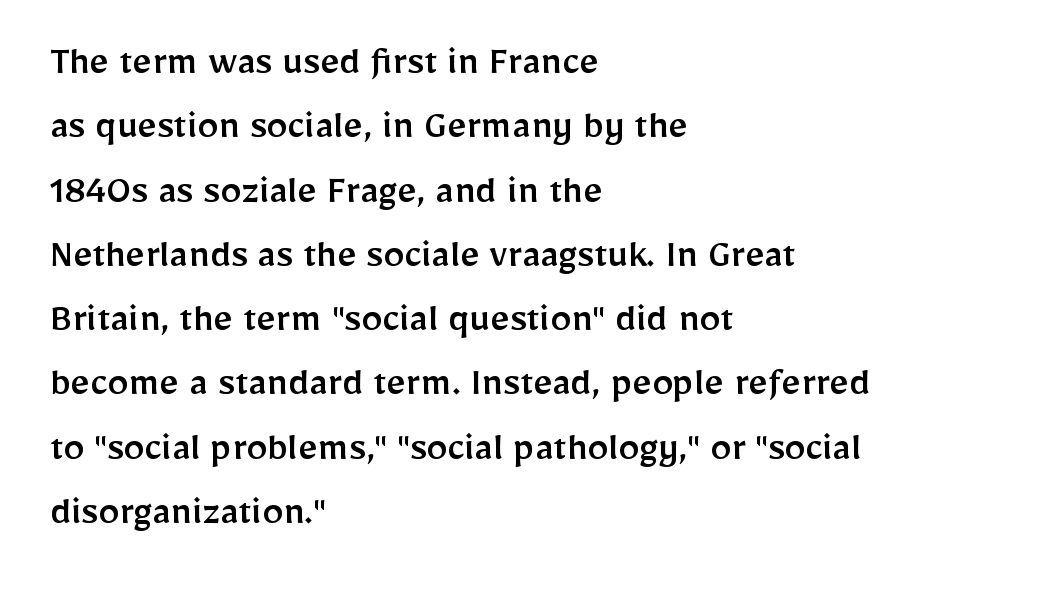
Underline: absent. Is the letter spacing exaggerated? No — it looks like the ordinary default. The line-height multiplier appears to be the usual default. Line beginnings align vertically; line endings do not. Letterform terminals end flat and unadorned throughout the passage. Upright lettering throughout.
